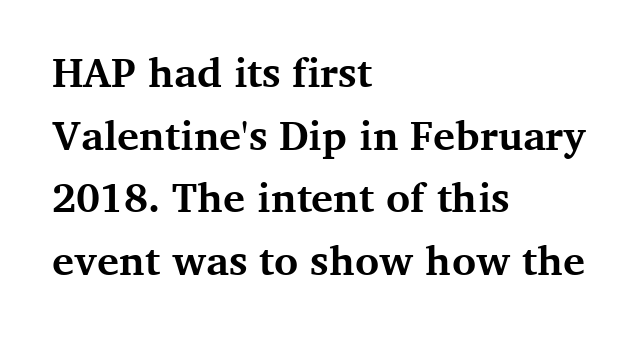
Q: Is the text bold? A: Yes.
Q: Is the text italic (slanted)? A: No, it is upright.
Q: Is the typeface a serif or a sans-serif typeface? A: Serif.
Q: Is the text underlined? A: No.
Q: How is the paragraph aligned? A: Left-aligned.
Q: Is the spacing between letters normal or unusually wide? A: Normal.
Q: Is the spacing between lines tight, normal or loose? A: Normal.
Q: Width (condensed, normal, or wide)? A: Normal.
Q: Stroke contrast? A: Medium.
Q: x-height? A: Medium.
Q: Monospaced? A: No.
